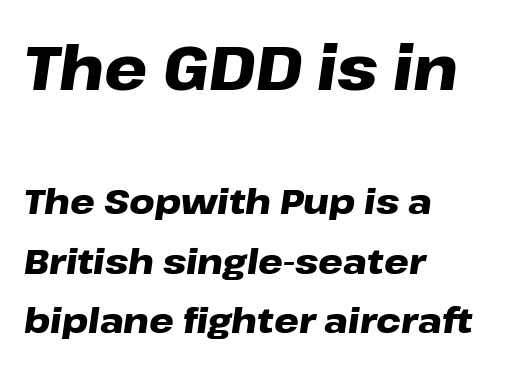
The image shows 61 px heavy, wide type, italic (leaning right); set left-aligned, normal line spacing (1.7x), normal letter spacing, not underlined; the first (top) block is 1.74x larger; low stroke contrast and a medium x-height.
